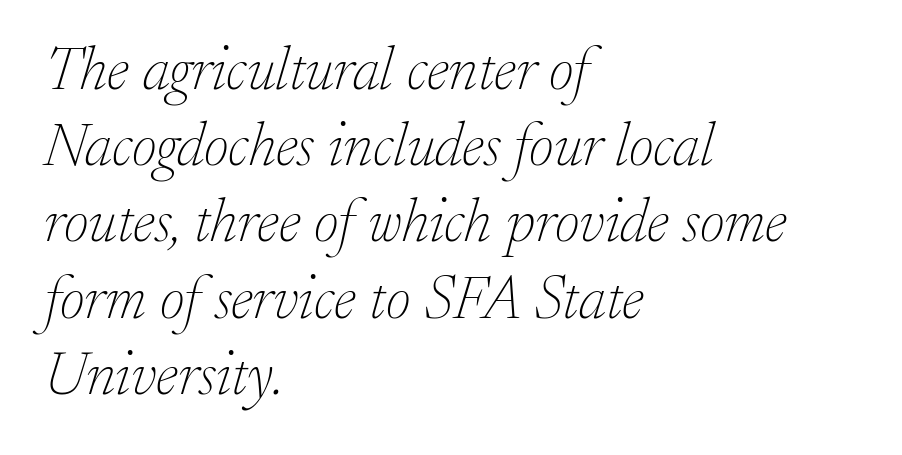
{"serif": "yes", "italic": "yes", "lean": "right", "slant_degrees": 17, "bold": "no", "weight": "thin", "width": "normal", "stroke_contrast": "low", "x_height": "small", "monospaced": "no", "underline": "no", "align": "left", "line_spacing": "normal", "line_spacing_ratio": 1.25, "letter_spacing": "normal", "letter_spacing_em": 0.0, "glyph_px": 61}
